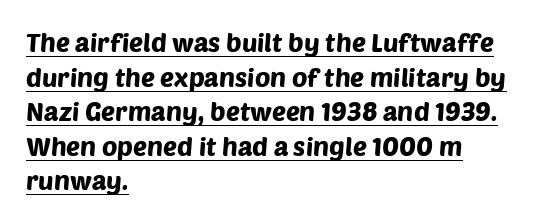
{"underline": "yes", "align": "left", "line_spacing": "normal", "line_spacing_ratio": 1.33, "letter_spacing": "normal", "letter_spacing_em": 0.0, "glyph_px": 26}
